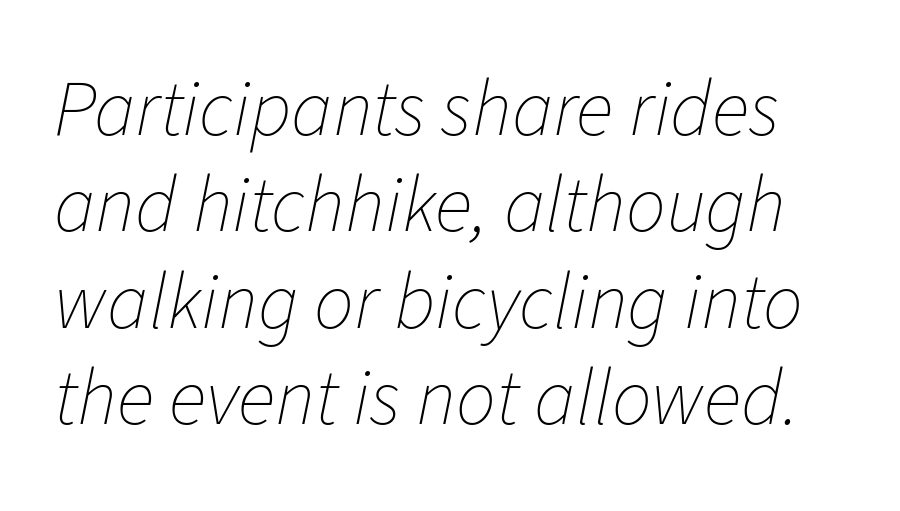
The image shows 79 px thin type, italic (leaning right); set line spacing 1.22x, normal letter spacing, not underlined; low stroke contrast and a medium x-height.
